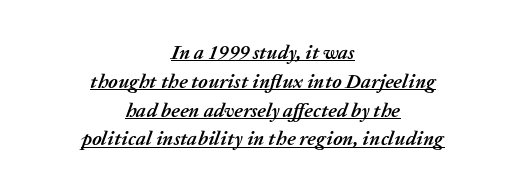
Q: Is the text bold? A: Yes.
Q: Is the text italic (slanted)? A: Yes, it leans right by about 20 degrees.
Q: Is the text underlined? A: Yes.
Q: How is the paragraph aligned? A: Centered.
Q: Is the spacing between letters normal or unusually wide? A: Normal.
Q: Is the spacing between lines tight, normal or loose? A: Normal.
